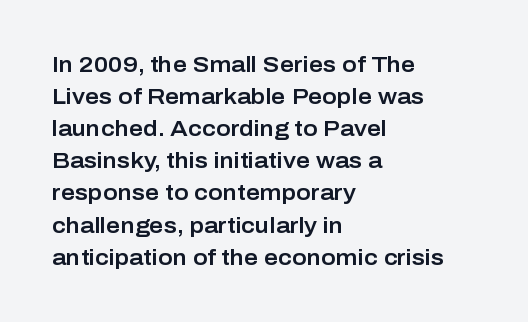
{"italic": "no", "underline": "no", "align": "left", "line_spacing": "normal", "line_spacing_ratio": 1.46, "letter_spacing": "normal", "letter_spacing_em": 0.0, "glyph_px": 22}
